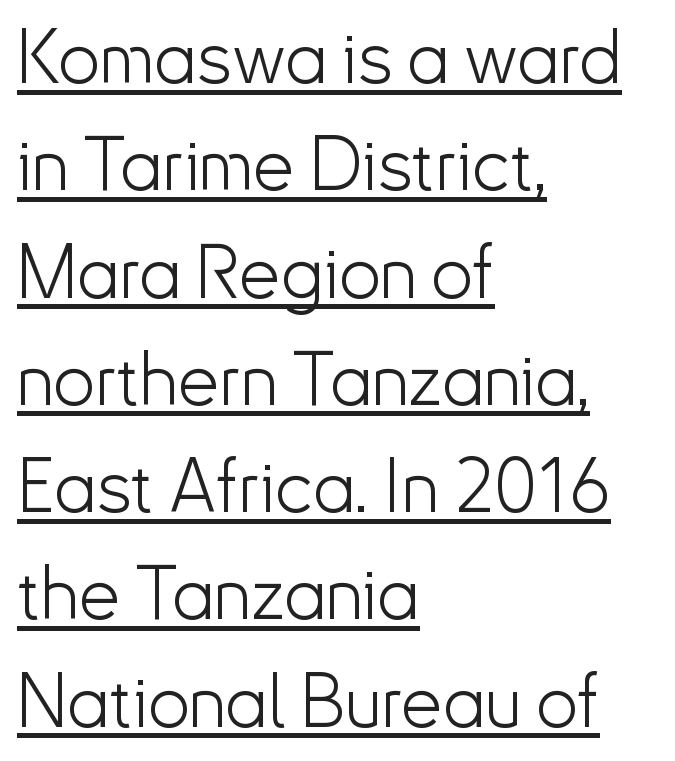
The image shows 74 px light sans-serif type, upright; set left-aligned, normal line spacing (1.45x), normal letter spacing, underlined; low stroke contrast and a small x-height.
